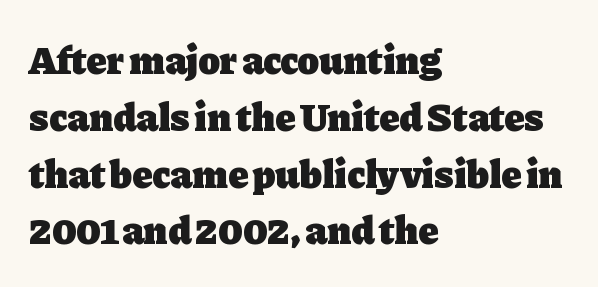
Vertically, the passage feels balanced, rows spaced as you'd expect. Alignment: flush left. Each row of text sits above clean, open space. Each letter keeps its own natural width here, so spacing adapts to shape. The type is set solid horizontally, with unmodified tracking. I'd describe the lettering as bold — thick and assertive.
